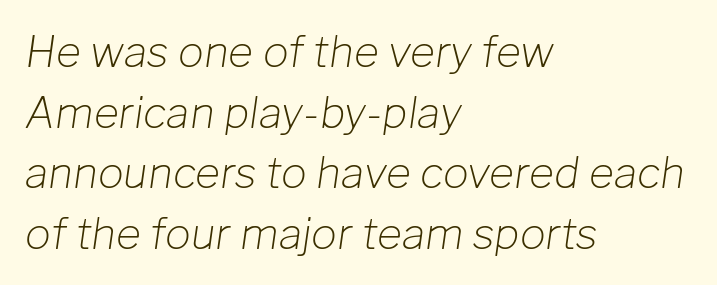
{"italic": "yes", "lean": "right", "slant_degrees": 8, "bold": "no", "weight": "light", "width": "normal", "stroke_contrast": "low", "x_height": "medium", "monospaced": "no", "underline": "no", "align": "left", "line_spacing": "normal", "line_spacing_ratio": 1.41, "letter_spacing": "normal", "letter_spacing_em": 0.0, "glyph_px": 43}
